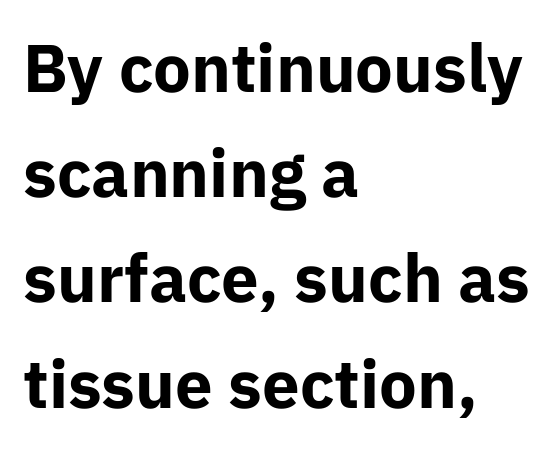
{"serif": "no", "italic": "no", "bold": "yes", "weight": "bold", "width": "normal", "stroke_contrast": "low", "x_height": "medium", "monospaced": "no", "underline": "no", "align": "left", "line_spacing": "normal", "line_spacing_ratio": 1.57, "letter_spacing": "normal", "letter_spacing_em": 0.0, "glyph_px": 67}
